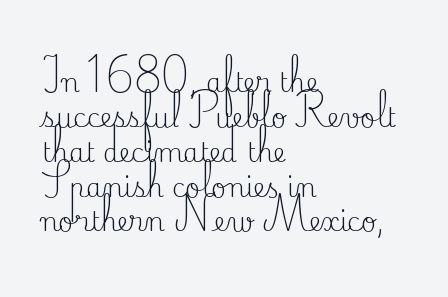
The strip under each line holds only bare page. Short note: letters normally spaced. The axis of the letterforms is exactly vertical. Line spacing here is normal. The rendering anchors every line to the left-hand side.
